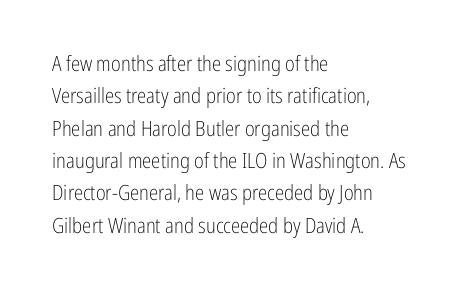
Q: Is the text bold? A: No.
Q: Is the text italic (slanted)? A: No, it is upright.
Q: Is the text underlined? A: No.
Q: How is the paragraph aligned? A: Left-aligned.
Q: Is the spacing between letters normal or unusually wide? A: Normal.
Q: Is the spacing between lines tight, normal or loose? A: Normal.
